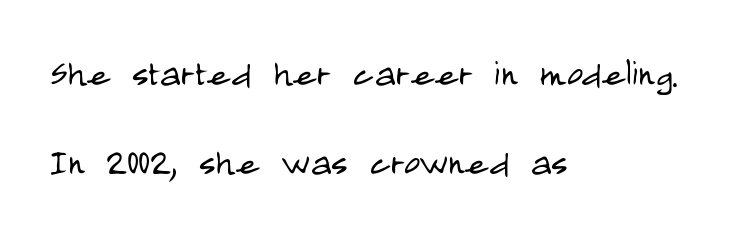
The image shows 44 px light, condensed sans-serif type, upright; set left-aligned, loose line spacing (2.02x), normal letter spacing, not underlined; low stroke contrast and a large x-height.
